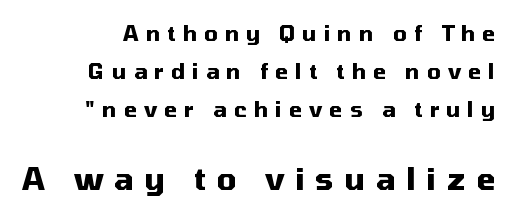
The image shows 31 px heavy sans-serif type, upright; set line spacing 1.81x, unusually wide letter spacing (+0.34 em), not underlined; the second (bottom) block is 1.48x larger; medium stroke contrast and a medium x-height.
